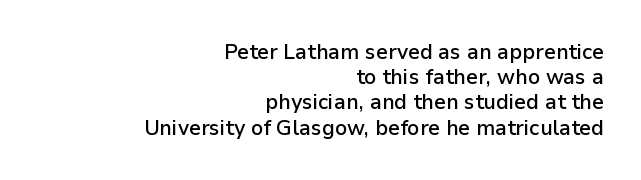
Q: Is the text bold? A: Semi-bold.
Q: Is the text italic (slanted)? A: No, it is upright.
Q: Is the text underlined? A: No.
Q: How is the paragraph aligned? A: Right-aligned.
Q: Is the spacing between letters normal or unusually wide? A: Normal.
